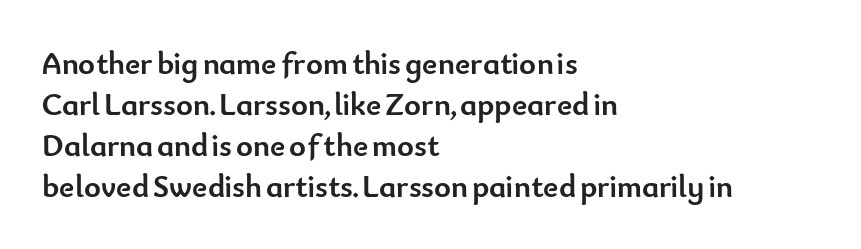
The image shows 32 px semibold sans-serif type, upright; set left-aligned, normal line spacing (1.28x), normal letter spacing, not underlined; low stroke contrast and a small x-height.
